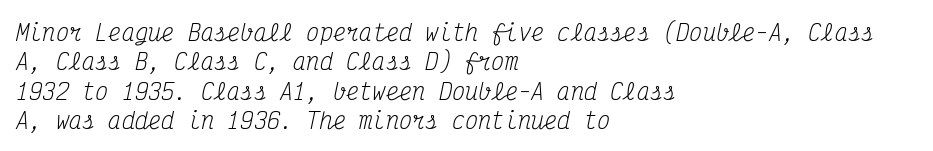
In terms of letterspacing, this is plain default setting. Leading matches the norm, producing a regular column. The words here are not underlined. When letters slant like this, we call the style italic.
